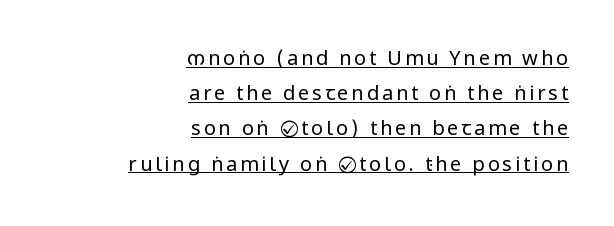
{"italic": "no", "bold": "no", "underline": "yes", "align": "right", "line_spacing_ratio": 1.76, "glyph_px": 20}
